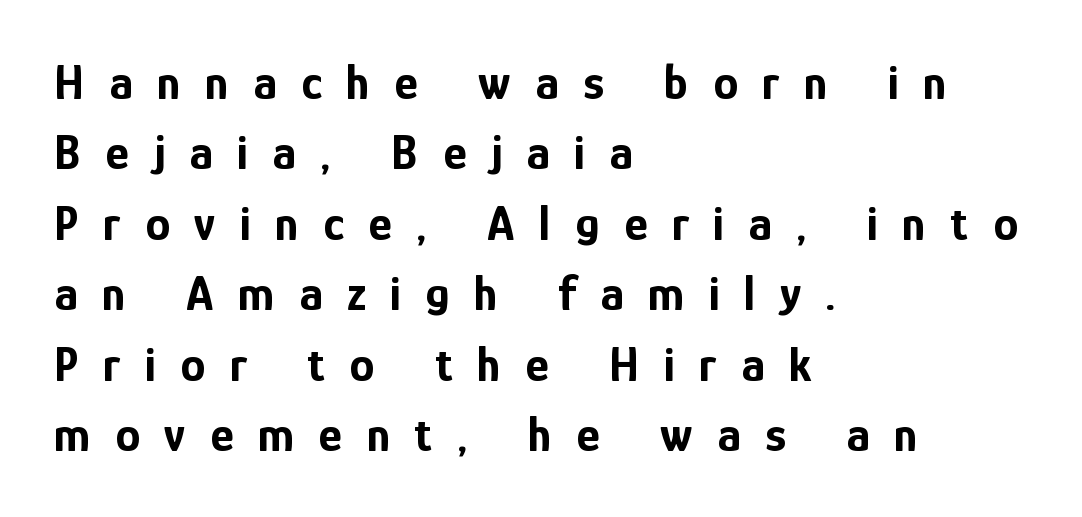
The gaps between neighbouring characters are conspicuously large. The text was rendered using a sans face with plain stroke endings. This is the regular roman posture of the typeface. Is this a fixed-width face? No — the glyphs have proportional, varying widths.
